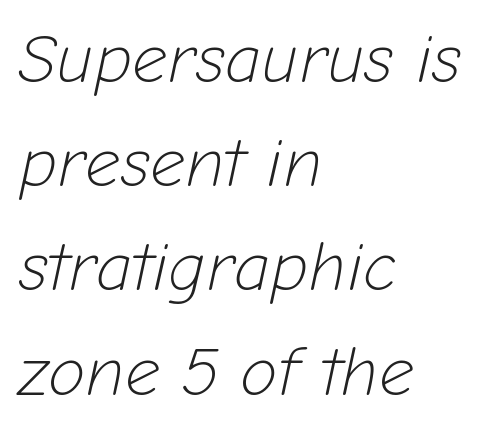
You can tell it's italic because the verticals aren't actually vertical. Varying glyph widths throughout — classic text-font behaviour. Leading: standard. Typeset ragged right — the left edge is the straight one.
